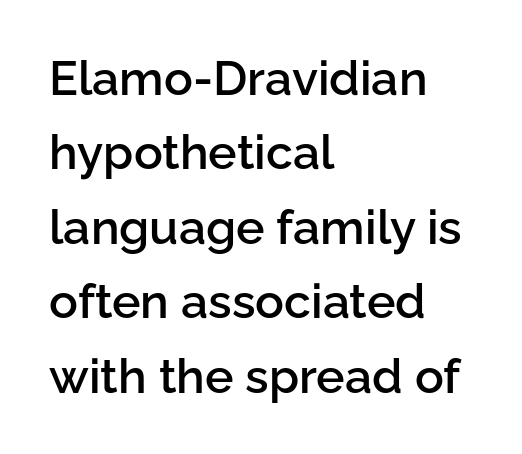
The image shows 48 px semibold sans-serif type, upright; set left-aligned, normal line spacing (1.55x), normal letter spacing, not underlined; low stroke contrast and a medium x-height.
